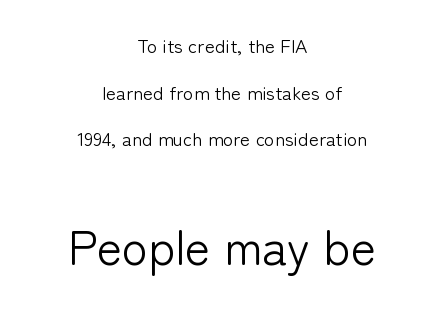
{"serif": "no", "italic": "no", "bold": "no", "weight": "light", "width": "normal", "stroke_contrast": "low", "x_height": "medium", "monospaced": "no", "underline": "no", "align": "center", "line_spacing": "loose", "line_spacing_ratio": 2.46, "letter_spacing": "normal", "letter_spacing_em": 0.0, "larger_block": "second", "size_ratio": 2.53, "glyph_px": 48}
